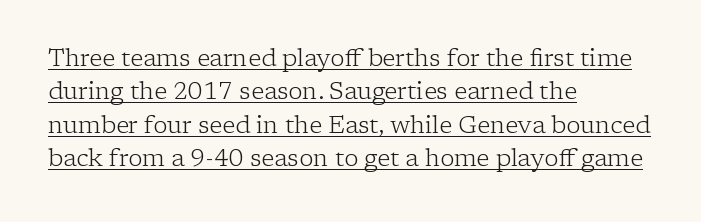
Q: Is the text bold? A: No.
Q: Is the text italic (slanted)? A: No, it is upright.
Q: Is the text underlined? A: Yes.
Q: How is the paragraph aligned? A: Left-aligned.
Q: Is the spacing between letters normal or unusually wide? A: Normal.
Q: Is the spacing between lines tight, normal or loose? A: Normal.
